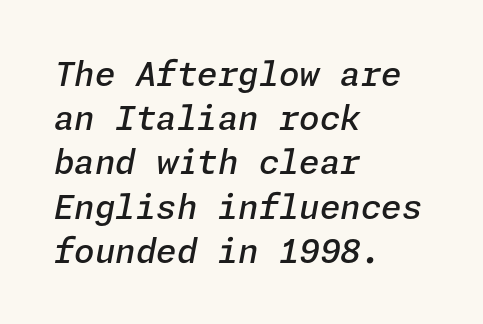
Tracking value appears to be zero — textbook default spacing. The axis of the letterforms is tilted away from vertical. The area under the type is left untouched. Is the block centered? No — it sits flush against the left margin. These lines sit exactly where default settings would place them. Each glyph is drawn with semibold strokes, heavier than normal yet not fully bold.
